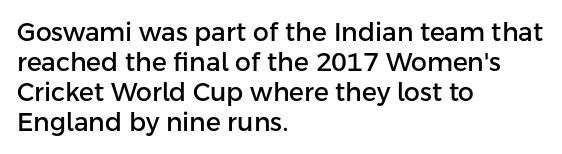
Q: Is the text italic (slanted)? A: No, it is upright.
Q: Is the text underlined? A: No.
Q: How is the paragraph aligned? A: Left-aligned.
Q: Is the spacing between letters normal or unusually wide? A: Normal.
